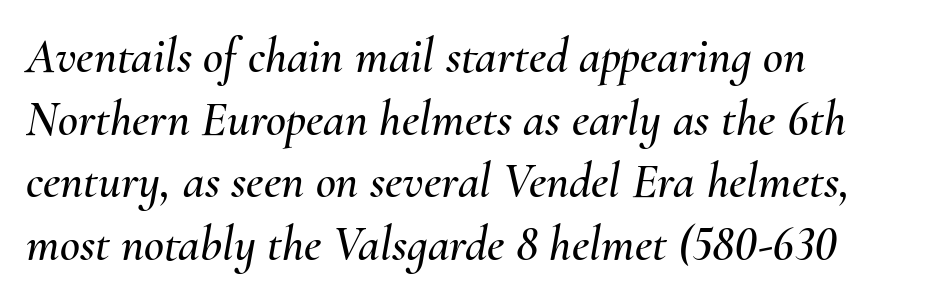
The image shows 49 px text type, italic (leaning right); set left-aligned, normal line spacing (1.28x), normal letter spacing, not underlined; medium stroke contrast and a small x-height.
